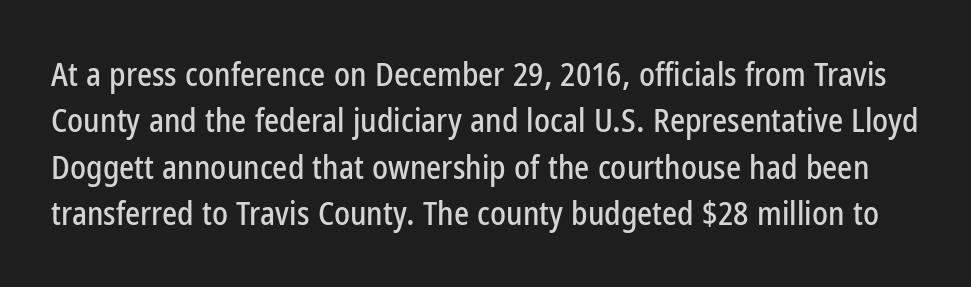
The glyphs in this specimen are sans serif. The letters stand straight up with perfectly vertical stems. Has an underline been added? It has not. Character widths vary here, with narrow letters taking less room than wide ones. Tracking value appears to be zero — textbook default spacing.
